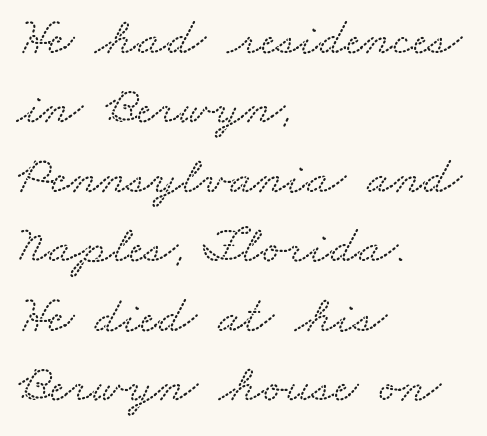
The image shows 53 px wide serif type; set left-aligned, normal line spacing (1.31x), normal letter spacing, not underlined; medium stroke contrast and a small x-height.
